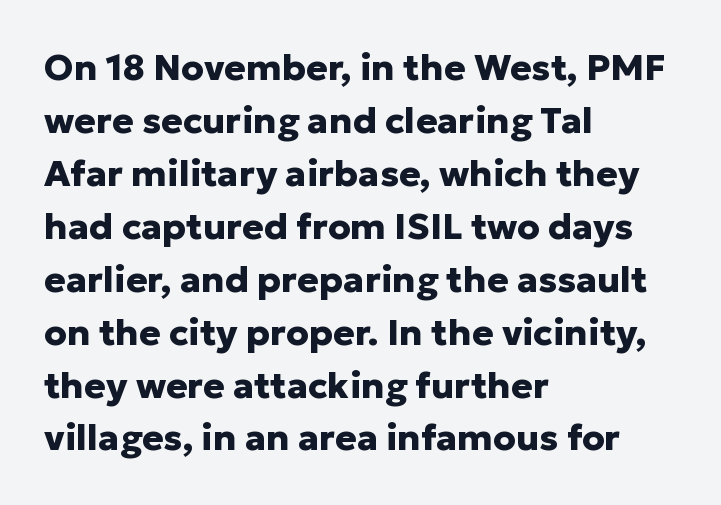
These lines are rendered in a variable-pitch font. Glance below the letters and you will spot only blank space. A typesetter would call this zero additional tracking. The designer left line spacing at the default. Grotesque or geometric, the face here clearly has no serifs.
